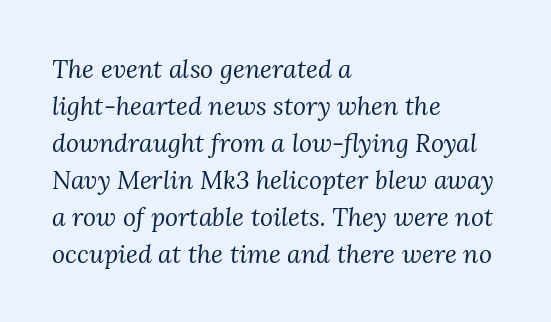
The image shows 25 px text type, italic (leaning right); set left-aligned, normal line spacing (1.48x), normal letter spacing, not underlined.
